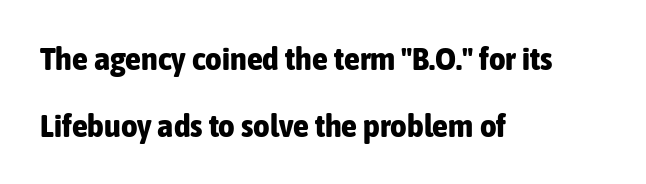
The image shows 32 px bold, condensed sans-serif type, upright; set left-aligned, loose line spacing (2.08x), normal letter spacing, not underlined; low stroke contrast and a medium x-height.
